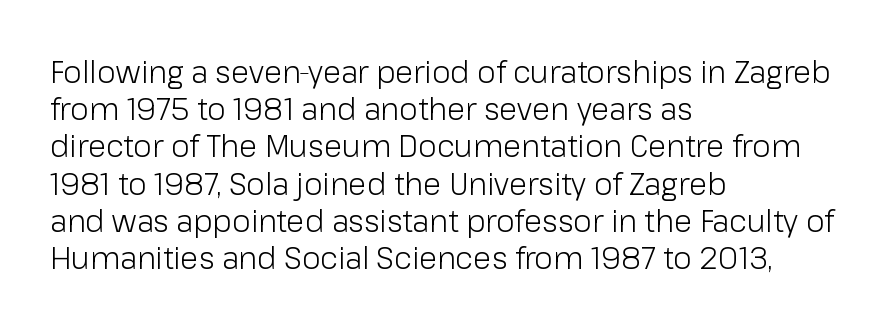
Each line starts at the same left margin while the right side varies. These lines keep a tight, regular rhythm from letter to letter. Note the varied advance widths — an 'i' is clearly narrower than an 'm'. The typesetting does not lean heavy: it is not bold. Rule under the text: the space is simply empty. Letterform terminals end flat and unadorned throughout the passage.
